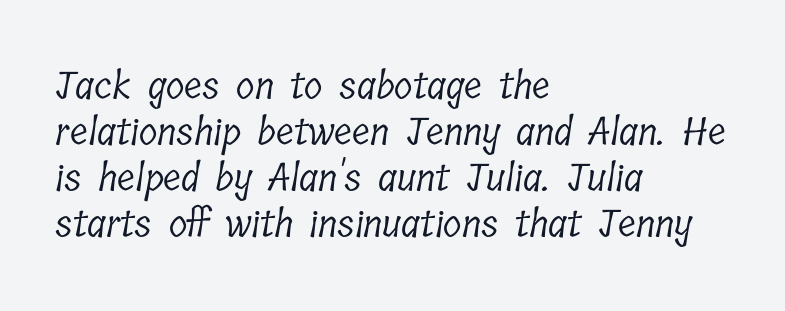
{"serif": "yes", "bold": "no", "weight": "light", "width": "condensed", "stroke_contrast": "low", "x_height": "medium", "monospaced": "no", "underline": "no", "align": "left", "line_spacing_ratio": 1.21, "letter_spacing": "normal", "letter_spacing_em": 0.0, "glyph_px": 38}
